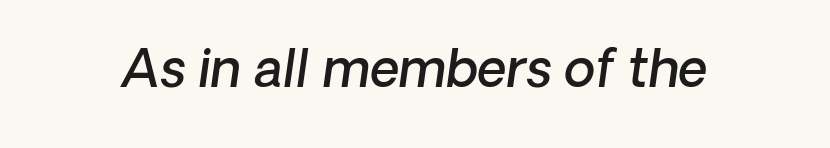
{"serif": "no", "bold": "semi", "weight": "semibold", "width": "normal", "stroke_contrast": "low", "x_height": "medium", "monospaced": "no", "underline": "no", "letter_spacing": "normal", "letter_spacing_em": 0.0, "glyph_px": 51}
